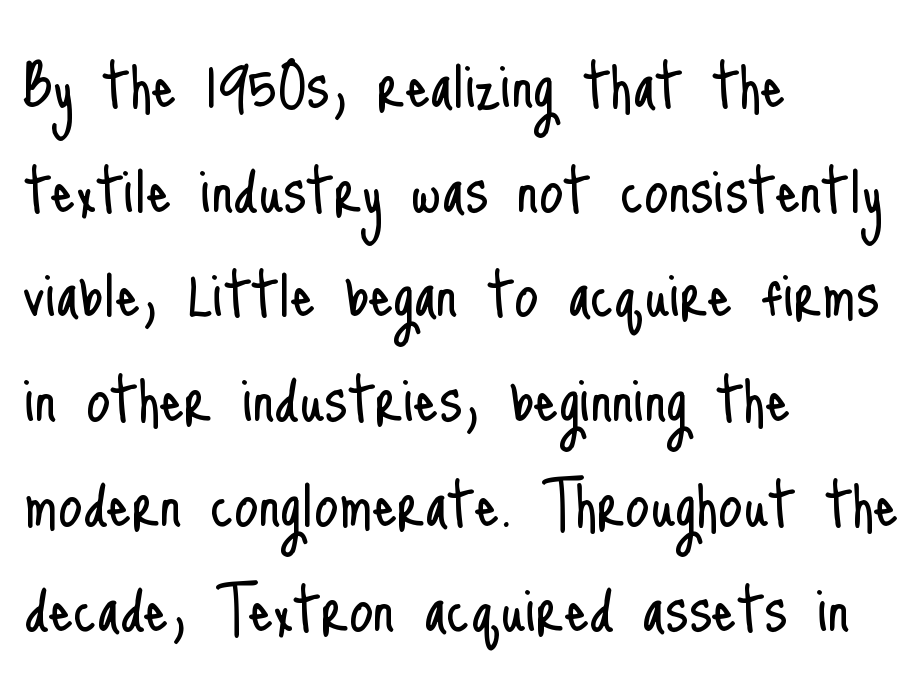
Baseline-to-baseline distance is the conventional proportion of letter height. It's the straight-up-and-down kind of type. Classification — sans serif. No word sits above an underline. The rendering uses natural spacing where letterforms have individual widths. No extra tracking has been applied to these lines.
